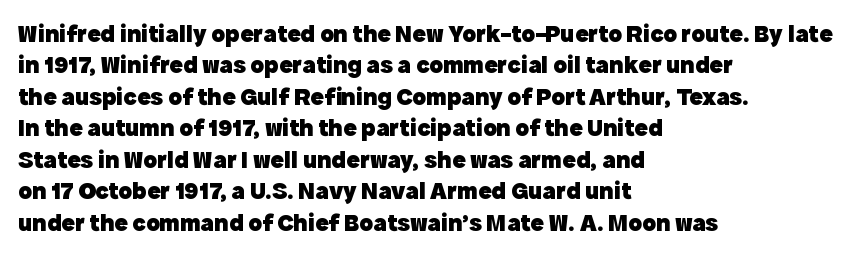
The image shows 25 px bold type, upright; set left-aligned, normal line spacing (1.26x), normal letter spacing, not underlined.
